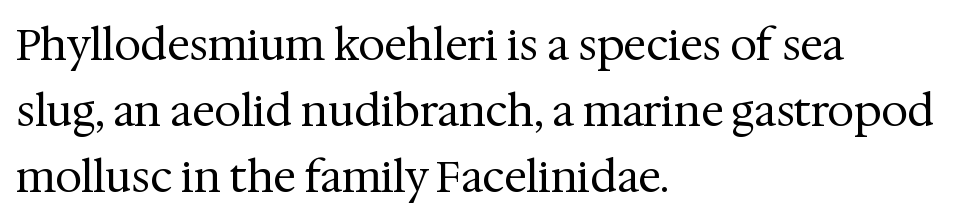
{"serif": "yes", "italic": "no", "bold": "no", "weight": "regular", "width": "normal", "stroke_contrast": "medium", "x_height": "medium", "monospaced": "no", "underline": "no", "align": "left", "line_spacing": "normal", "line_spacing_ratio": 1.54, "letter_spacing": "normal", "letter_spacing_em": 0.0, "glyph_px": 43}
